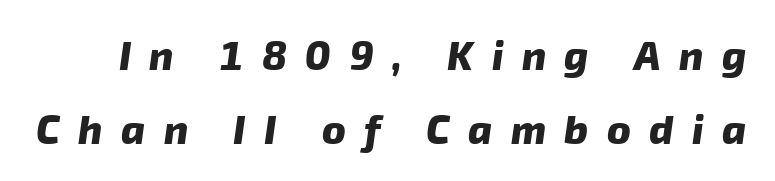
{"serif": "no", "bold": "yes", "weight": "heavy", "width": "normal", "stroke_contrast": "low", "x_height": "medium", "monospaced": "no", "underline": "no", "line_spacing_ratio": 1.85, "letter_spacing": "wide", "letter_spacing_em": 0.46, "glyph_px": 40}
